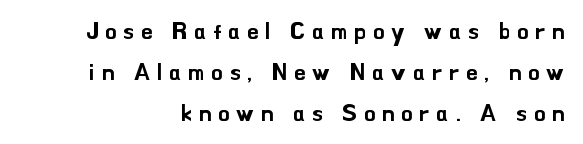
Q: Is the text italic (slanted)? A: No, it is upright.
Q: Is the text underlined? A: No.
Q: How is the paragraph aligned? A: Right-aligned.
Q: Is the spacing between letters normal or unusually wide? A: Unusually wide.
